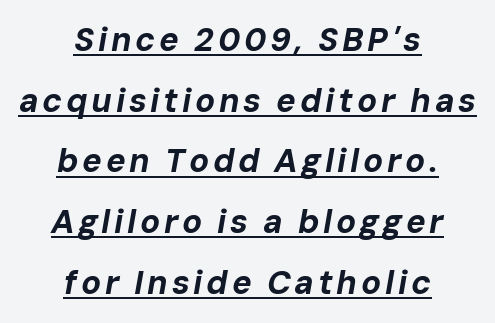
The image shows 33 px bold type, italic (leaning right); set centered, line spacing 1.84x, underlined; low stroke contrast and a medium x-height.
